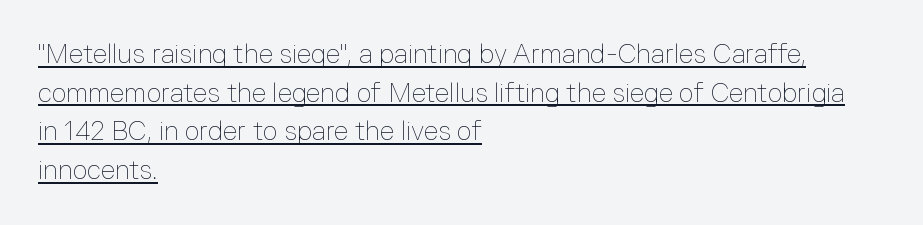
The image shows 26 px text type, upright; set left-aligned, normal line spacing (1.49x), normal letter spacing, underlined.
